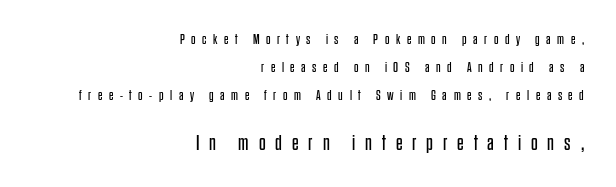
{"italic": "no", "bold": "no", "underline": "no", "align": "right", "line_spacing": "loose", "line_spacing_ratio": 2.0, "letter_spacing": "wide", "letter_spacing_em": 0.47, "larger_block": "second", "size_ratio": 1.5, "glyph_px": 21}
